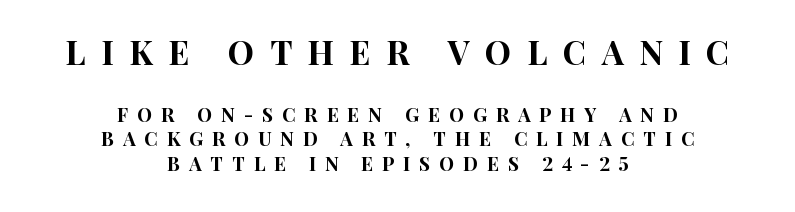
The image shows 33 px condensed sans-serif type, upright; set centered, normal line spacing (1.29x), unusually wide letter spacing (+0.47 em), not underlined; the first (top) block is 1.74x larger; high stroke contrast and a large x-height.
